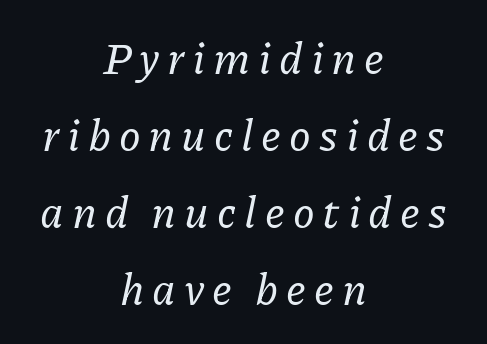
{"serif": "yes", "italic": "yes", "lean": "right", "slant_degrees": 11, "width": "normal", "stroke_contrast": "low", "x_height": "medium", "monospaced": "no", "underline": "no", "align": "center", "line_spacing_ratio": 1.75, "glyph_px": 44}
